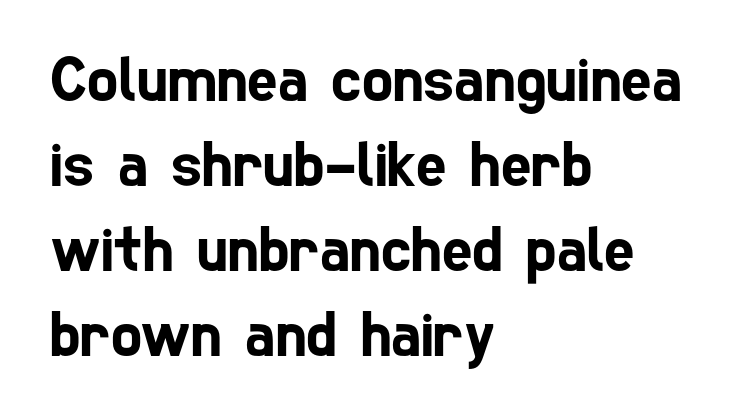
The passage shown is typed in a proportional face where columns would drift. Students, observe: this is what conventionally led text looks like. Observe the absence of serifs on each vertical stroke in this sample. The words here are not underlined. Letter spacing: default.
